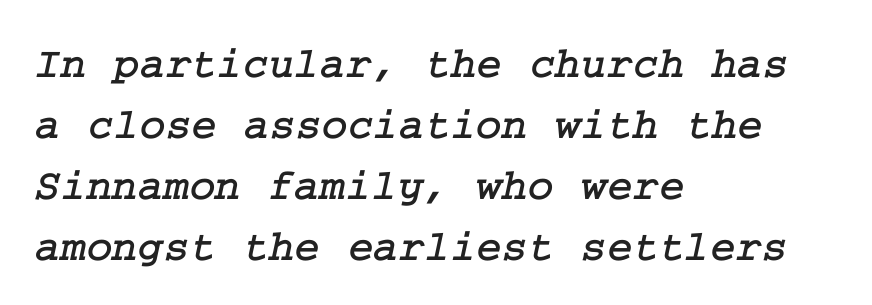
Q: Is the typeface a serif or a sans-serif typeface? A: Serif.
Q: Is the text underlined? A: No.
Q: How is the paragraph aligned? A: Left-aligned.
Q: Is the spacing between letters normal or unusually wide? A: Normal.
Q: Is the spacing between lines tight, normal or loose? A: Normal.
Q: Width (condensed, normal, or wide)? A: Normal.
Q: Stroke contrast? A: Low.
Q: x-height? A: Medium.
